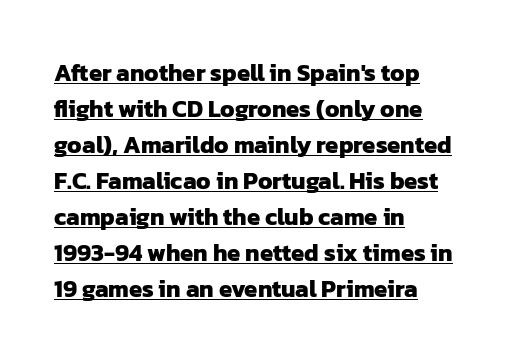
A rule runs beneath these lines of type. Letter spacing: default. Honestly, the row spacing looks completely unremarkable. If you drew a ruler down the left edge, every line would touch it. The strokes are fattened all the way to bold.
